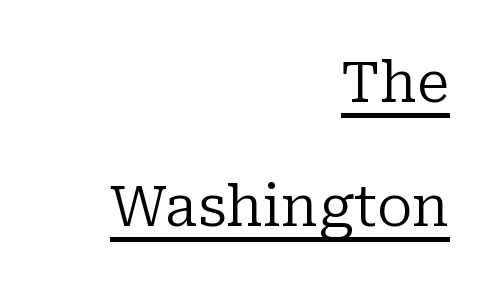
The image shows 56 px regular-weight serif type, upright; set right-aligned, loose line spacing (2.21x), normal letter spacing, underlined; low stroke contrast and a medium x-height.
